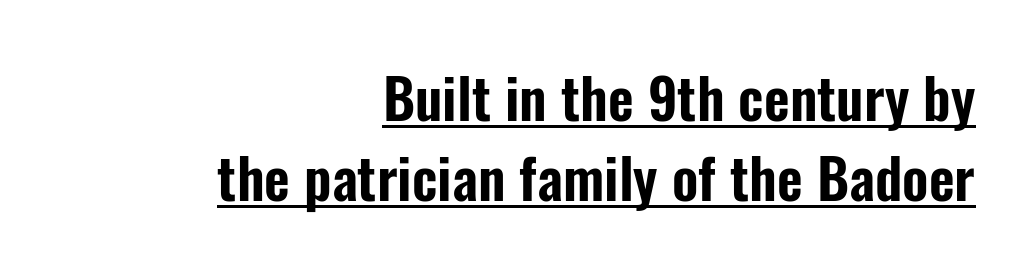
The image shows 56 px condensed sans-serif type, upright; set right-aligned, normal line spacing (1.43x), normal letter spacing, underlined; low stroke contrast and a medium x-height.
